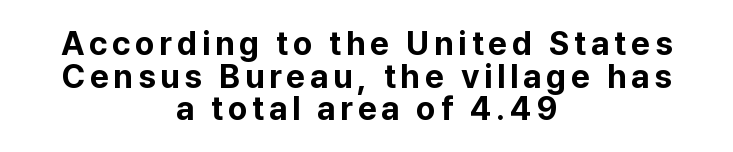
The image shows 33 px bold sans-serif type, upright; set centered, tight line spacing (0.99x), not underlined; low stroke contrast and a medium x-height.
